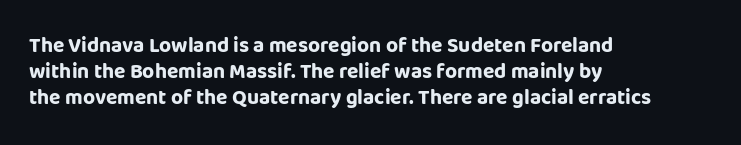
Does the weight exceed regular? Yes, all the way to bold. A typesetter would mark this as roman, not italic. The glyphs are unaccompanied by any horizontal stroke below them. Interline gaps are of average width in this sample. The horizontal fit of the characters is conventional and even.
